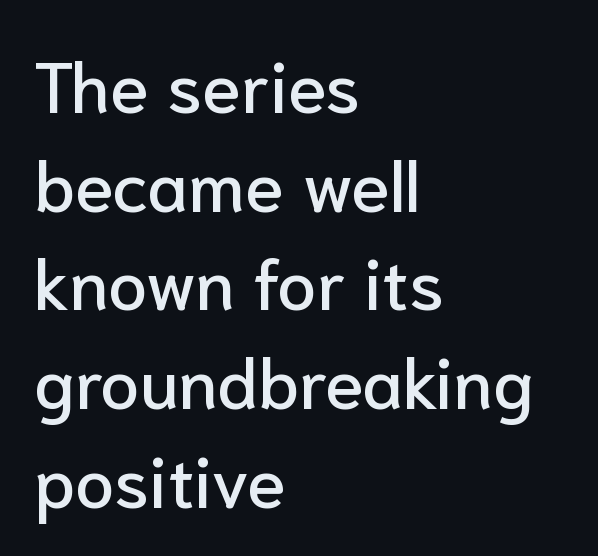
{"serif": "no", "italic": "no", "width": "normal", "stroke_contrast": "low", "x_height": "medium", "monospaced": "no", "underline": "no", "align": "left", "line_spacing": "normal", "line_spacing_ratio": 1.39, "letter_spacing": "normal", "letter_spacing_em": 0.0, "glyph_px": 71}
